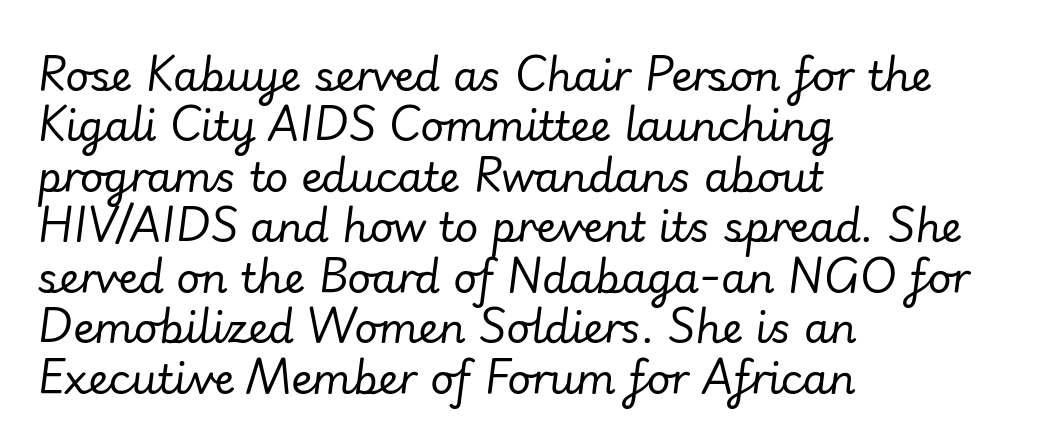
Q: Is the text bold? A: No.
Q: Is the text italic (slanted)? A: Yes, it leans right by about 7 degrees.
Q: Is the text underlined? A: No.
Q: How is the paragraph aligned? A: Left-aligned.
Q: Is the spacing between letters normal or unusually wide? A: Normal.
Q: Width (condensed, normal, or wide)? A: Normal.
Q: Stroke contrast? A: Low.
Q: x-height? A: Small.
Q: Monospaced? A: No.
